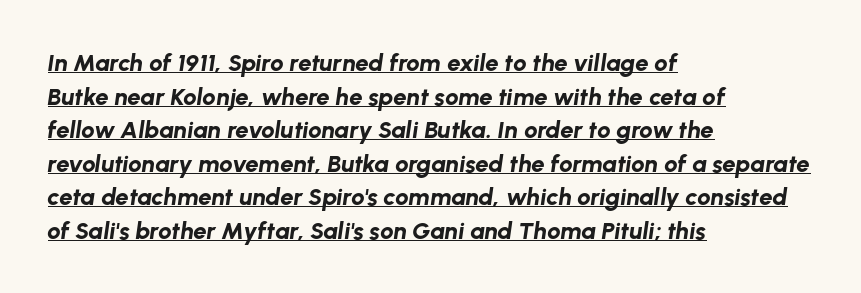
The image shows 24 px bold type, italic (leaning right); set left-aligned, normal line spacing (1.4x), normal letter spacing, underlined.
